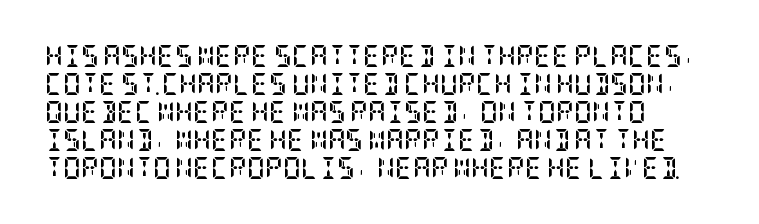
{"italic": "no", "bold": "yes", "underline": "no", "align": "left", "line_spacing": "normal", "line_spacing_ratio": 1.27, "letter_spacing": "normal", "letter_spacing_em": 0.0, "glyph_px": 22}
